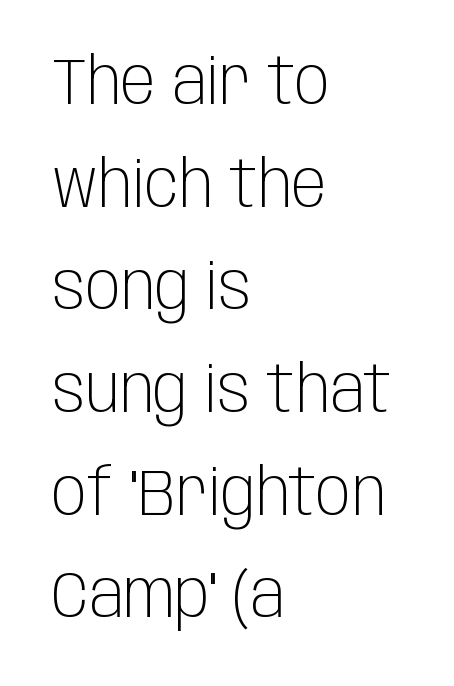
{"serif": "no", "italic": "no", "bold": "no", "weight": "light", "width": "condensed", "stroke_contrast": "low", "x_height": "large", "monospaced": "no", "underline": "no", "align": "left", "line_spacing": "normal", "line_spacing_ratio": 1.58, "letter_spacing": "normal", "letter_spacing_em": 0.0, "glyph_px": 65}
